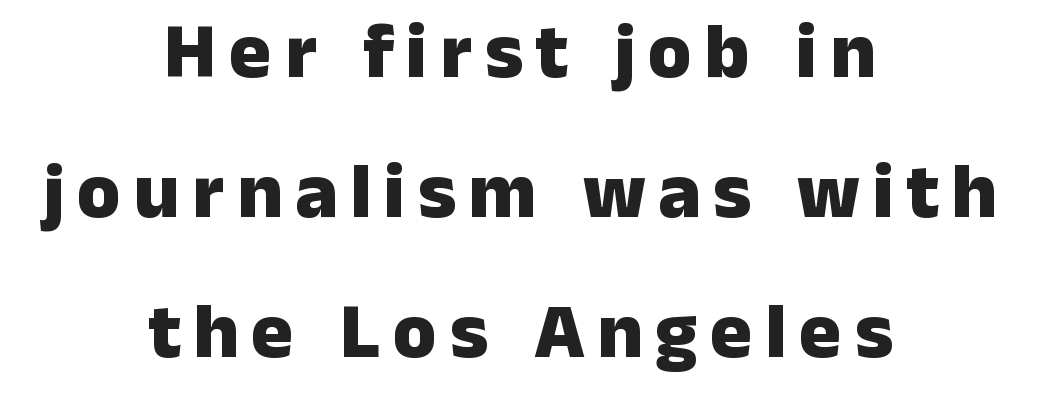
Ascenders rise straight up at ninety degrees. Look at the stroke-to-counter ratio: heavy, a bold. These lines are composed in type without serifs. Check the space under the baseline: it is left empty. This rendering uses center alignment, leaving both contours irregular but symmetric. A typesetter would call this proportional, since set widths differ per character.
